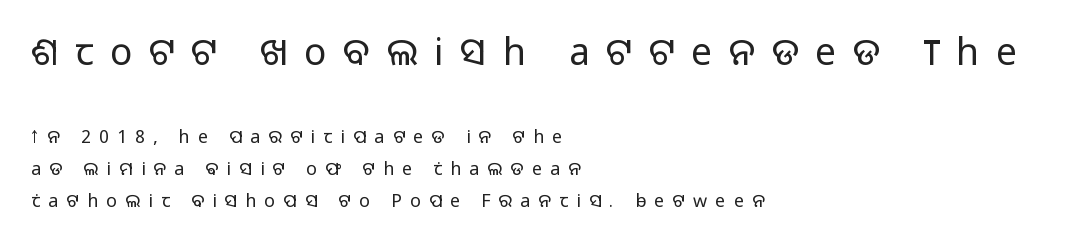
The image shows 37 px light sans-serif type, upright; set left-aligned, line spacing 1.77x, unusually wide letter spacing (+0.45 em), not underlined; the first (top) block is 2.06x larger; low stroke contrast and a medium x-height.
